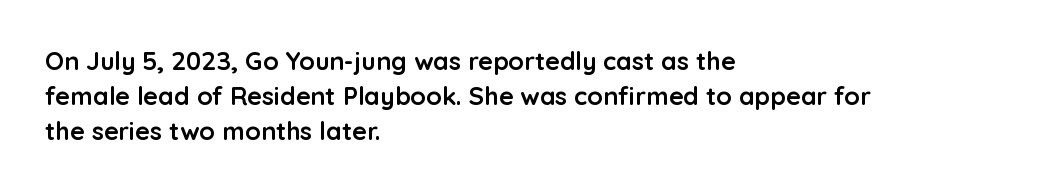
{"italic": "no", "bold": "yes", "underline": "no", "align": "left", "line_spacing": "normal", "line_spacing_ratio": 1.4, "letter_spacing": "normal", "letter_spacing_em": 0.0, "glyph_px": 25}
